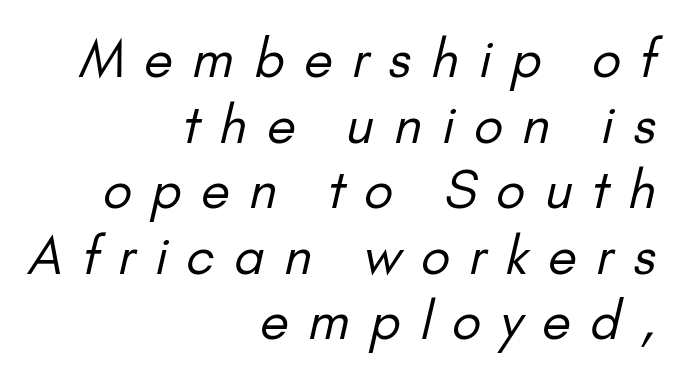
Descenders hang freely into open space. Varying glyph widths throughout — classic text-font behaviour. No chunkiness to these letters — they're not bold. The font family rendered here belongs to the sans-serif group.
